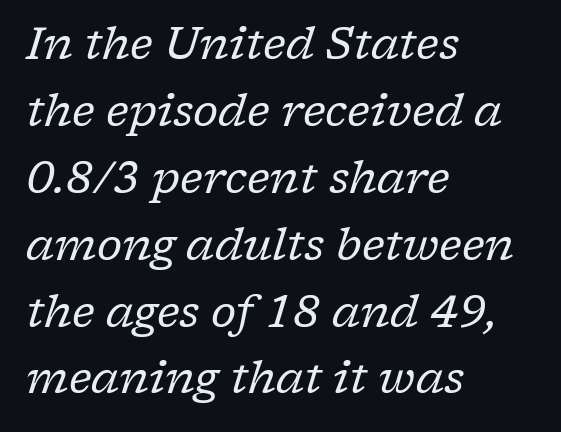
The image shows 44 px regular-weight serif type, italic (leaning right); set left-aligned, normal line spacing (1.52x), normal letter spacing, not underlined; low stroke contrast and a medium x-height.
